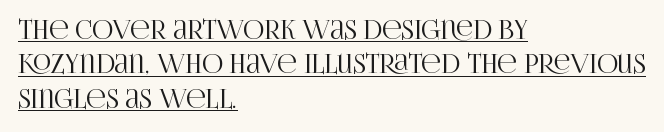
{"italic": "no", "underline": "yes", "align": "left", "line_spacing": "normal", "line_spacing_ratio": 1.32, "letter_spacing": "normal", "letter_spacing_em": 0.0, "glyph_px": 26}
